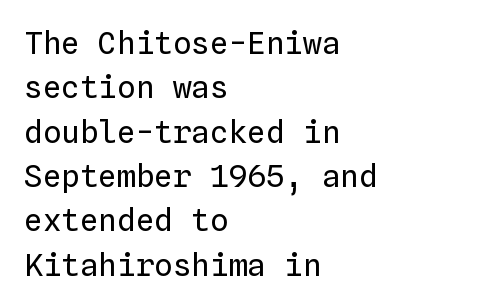
Notice how the passage keeps a crisp vertical edge on the left only. Is the stroke heavy? The answer is a plain regular-or-lighter. Fixed-width glyphs throughout — classic coding-font behaviour. Is there any slant? The stems are plumb.
